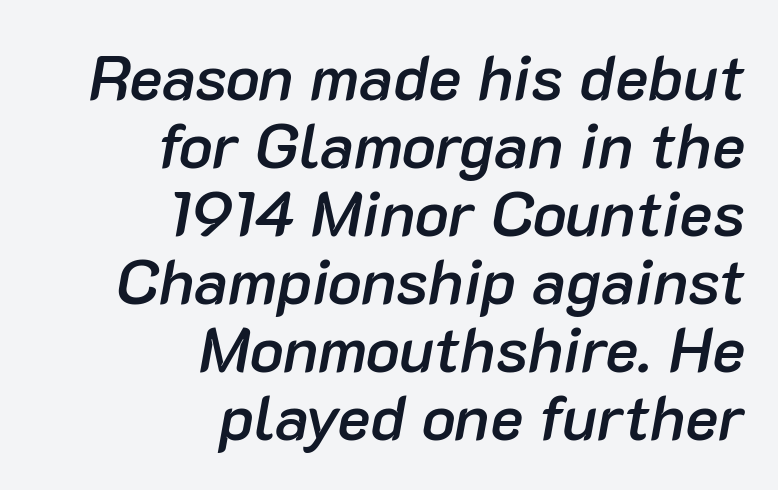
{"italic": "yes", "lean": "right", "slant_degrees": 10, "bold": "semi", "weight": "semibold", "width": "normal", "stroke_contrast": "low", "x_height": "medium", "monospaced": "no", "underline": "no", "align": "right", "line_spacing": "tight", "line_spacing_ratio": 1.08, "letter_spacing": "normal", "letter_spacing_em": 0.0, "glyph_px": 63}
